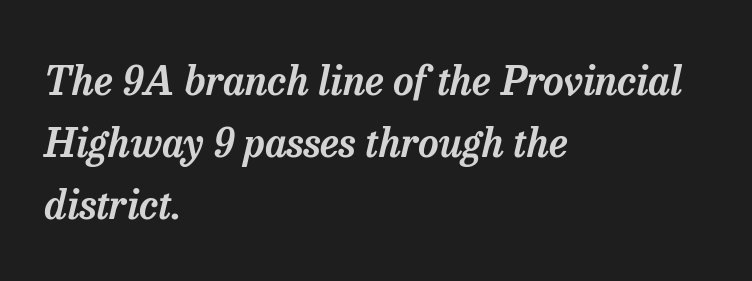
Compared with a centered layout, this one pins lines to the left instead. The letters carry serifs — small finishing strokes at the ends of their stems. Regarding leading, the lines here are spaced in the standard way. You could not count columns in this text — the font is proportionally spaced. Descender tails drop into unmarked territory.
